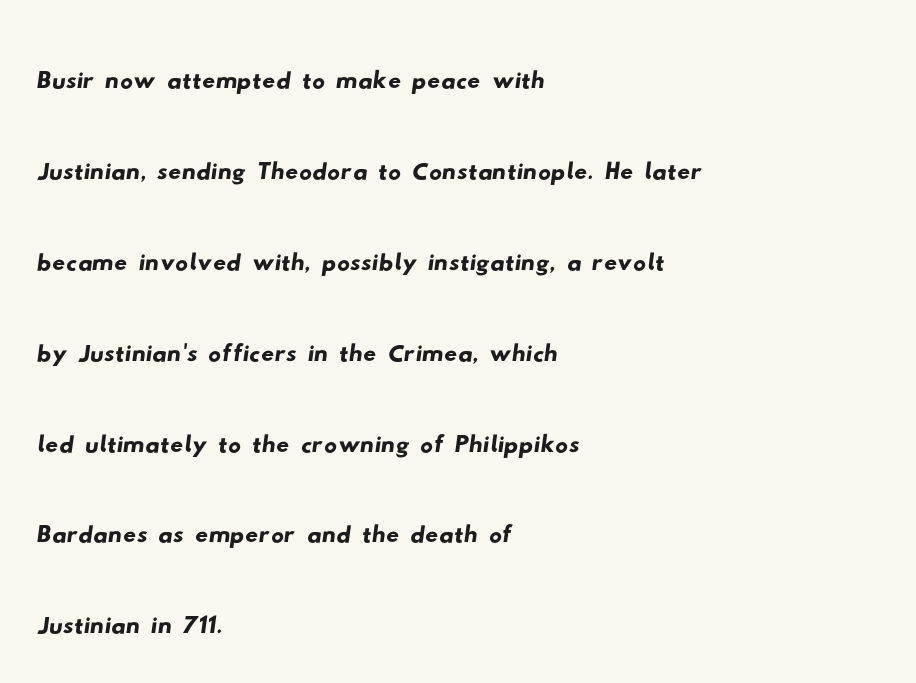
{"serif": "no", "width": "wide", "stroke_contrast": "low", "x_height": "small", "monospaced": "no", "underline": "no", "align": "left", "line_spacing": "normal", "line_spacing_ratio": 1.42, "letter_spacing": "normal", "letter_spacing_em": 0.0, "glyph_px": 64}
